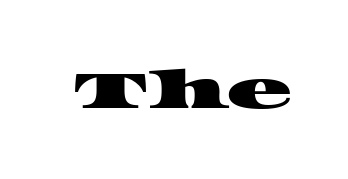
{"serif": "yes", "width": "wide", "stroke_contrast": "high", "x_height": "large", "monospaced": "no", "underline": "no", "letter_spacing": "normal", "letter_spacing_em": 0.0, "glyph_px": 55}
